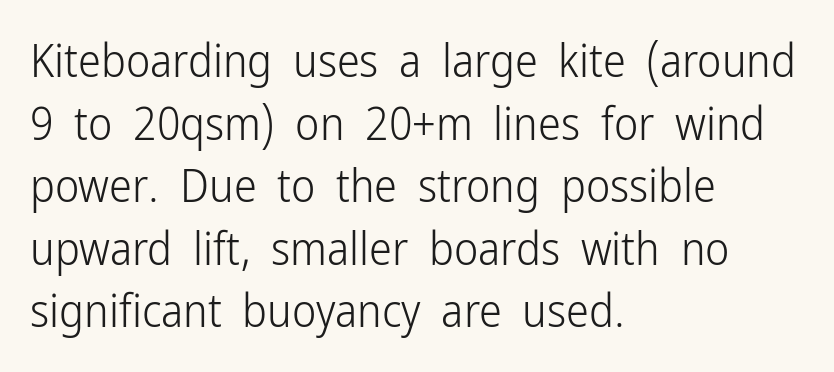
The image shows 46 px light, condensed sans-serif type, upright; set left-aligned, normal line spacing (1.36x), normal letter spacing, not underlined; low stroke contrast and a medium x-height.
